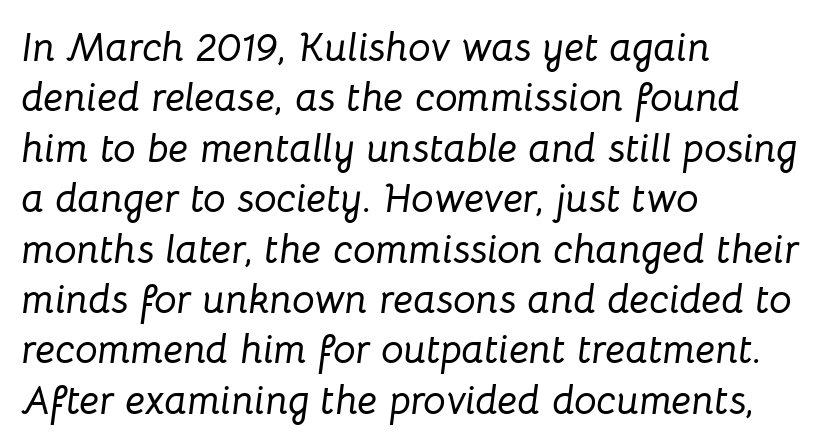
The image shows 40 px text type, italic (leaning right); set left-aligned, normal line spacing (1.26x), normal letter spacing, not underlined; low stroke contrast and a medium x-height.
